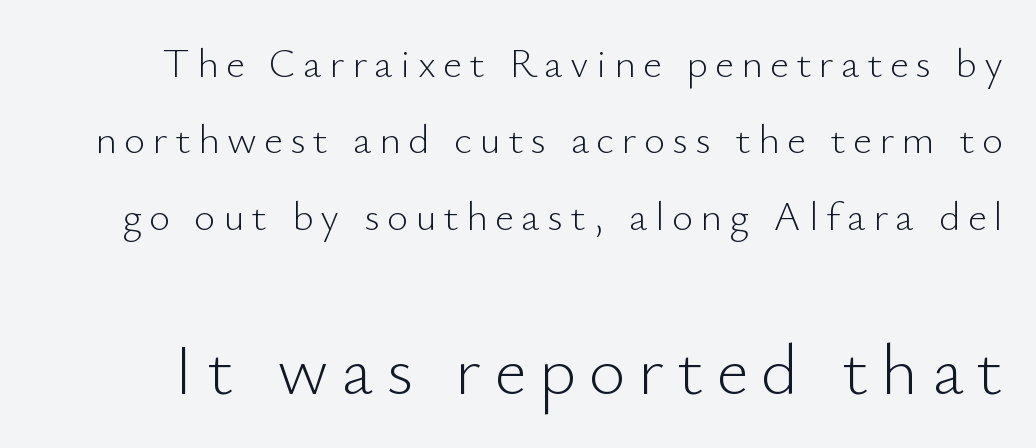
The strokes are not fattened; the text isn't bold. Decoration check: the copy has no underline. The specimen reads as upright at a glance. The composition opens small and finishes big. Check where the strokes stop: nothing finishes them off — pure sans. Here the designer chose a conventional face with non-uniform glyph widths.
